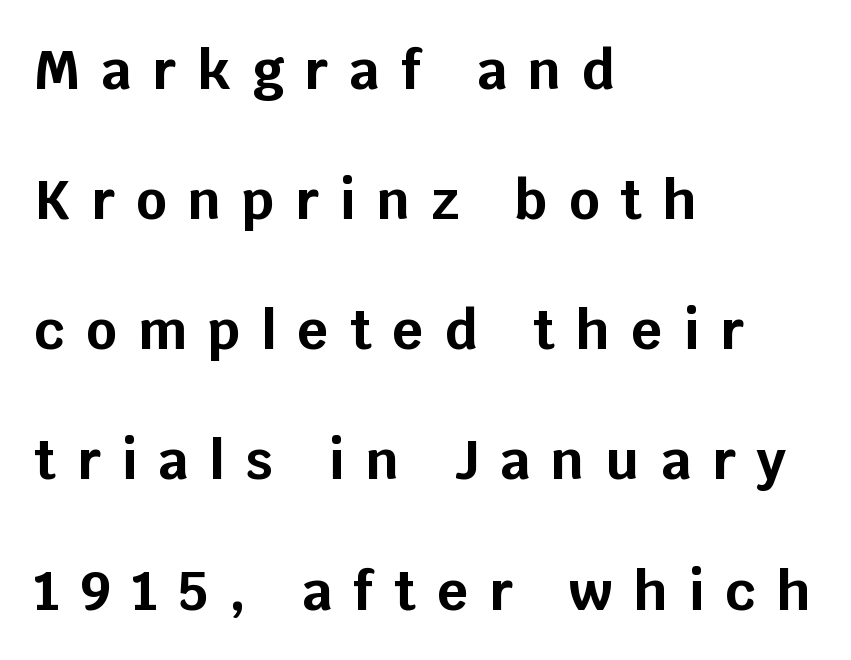
{"serif": "no", "italic": "no", "bold": "yes", "weight": "bold", "width": "normal", "stroke_contrast": "low", "x_height": "large", "monospaced": "no", "underline": "no", "align": "left", "line_spacing": "loose", "line_spacing_ratio": 2.41, "letter_spacing": "wide", "letter_spacing_em": 0.39, "glyph_px": 54}
